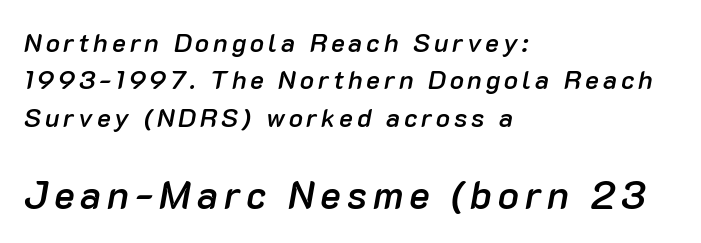
The image shows 39 px semibold type, italic (leaning right); set left-aligned, normal line spacing (1.44x), not underlined; the second (bottom) block is 1.5x larger; low stroke contrast and a medium x-height.
